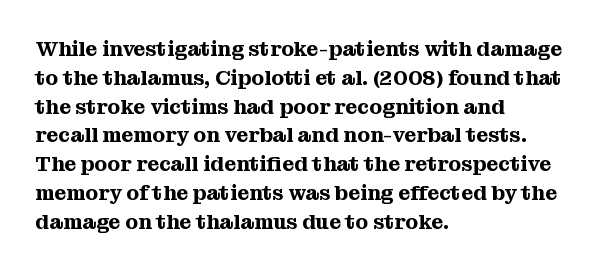
The compositor pushed each line to the left boundary. The strip under each line holds only bare page. When letters stand straight like this, we call the style roman or upright. Letter spacing: default. In terms of leading, this rendering sits right in the middle.
